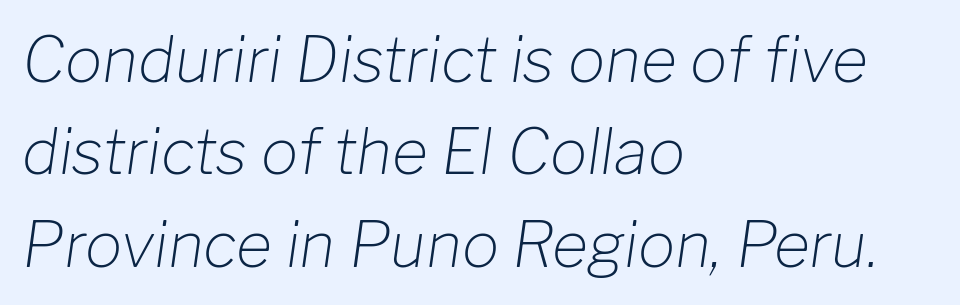
Q: Is the text bold? A: No.
Q: Is the text italic (slanted)? A: Yes, it leans right by about 8 degrees.
Q: Is the text underlined? A: No.
Q: How is the paragraph aligned? A: Left-aligned.
Q: Is the spacing between letters normal or unusually wide? A: Normal.
Q: Is the spacing between lines tight, normal or loose? A: Normal.
Q: Width (condensed, normal, or wide)? A: Normal.
Q: Stroke contrast? A: Low.
Q: x-height? A: Medium.
Q: Monospaced? A: No.
